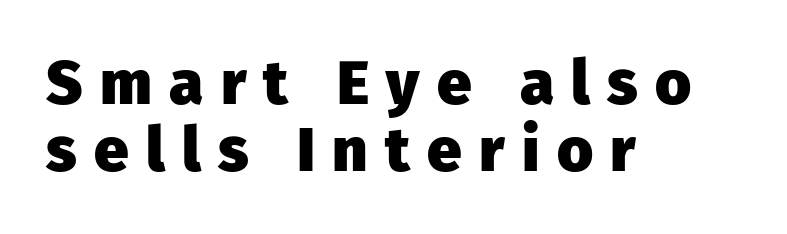
A typesetter would call this proportional, since set widths differ per character. Heavy, bold letterforms. The glyphs are unaccompanied by any horizontal stroke below them. Vertical strokes here are truly vertical.
